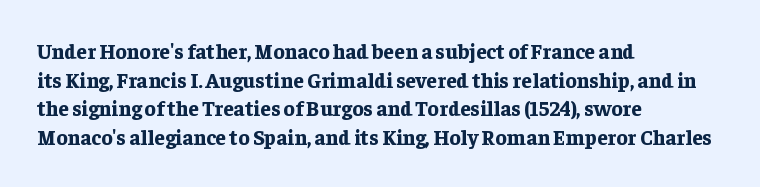
Notice how descenders clear the ascenders below comfortably — that's standard leading. Clear beneath every line of the passage. These lines are set flush left with a ragged right edge. The type sits square on the baseline with zero lean. Each word holds together tightly as a unit, with standard inter-letter gaps.
